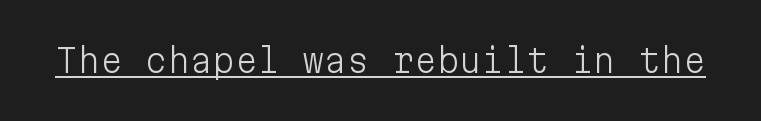
Here the glyphs are tracked normally, forming tight word shapes. Do the characters align in a grid? Yes, the font is monospaced. Counters stay open thanks to moderate or lighter strokes. Examine the stroke ends and you'll find no serifs.
